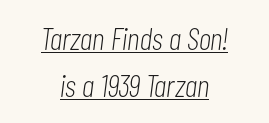
Q: Is the text bold? A: No.
Q: Is the text italic (slanted)? A: Yes, it leans right by about 7 degrees.
Q: Is the text underlined? A: Yes.
Q: How is the paragraph aligned? A: Centered.
Q: Is the spacing between letters normal or unusually wide? A: Normal.
Q: Is the spacing between lines tight, normal or loose? A: Normal.
Q: Width (condensed, normal, or wide)? A: Condensed.
Q: Stroke contrast? A: Low.
Q: x-height? A: Medium.
Q: Monospaced? A: No.
